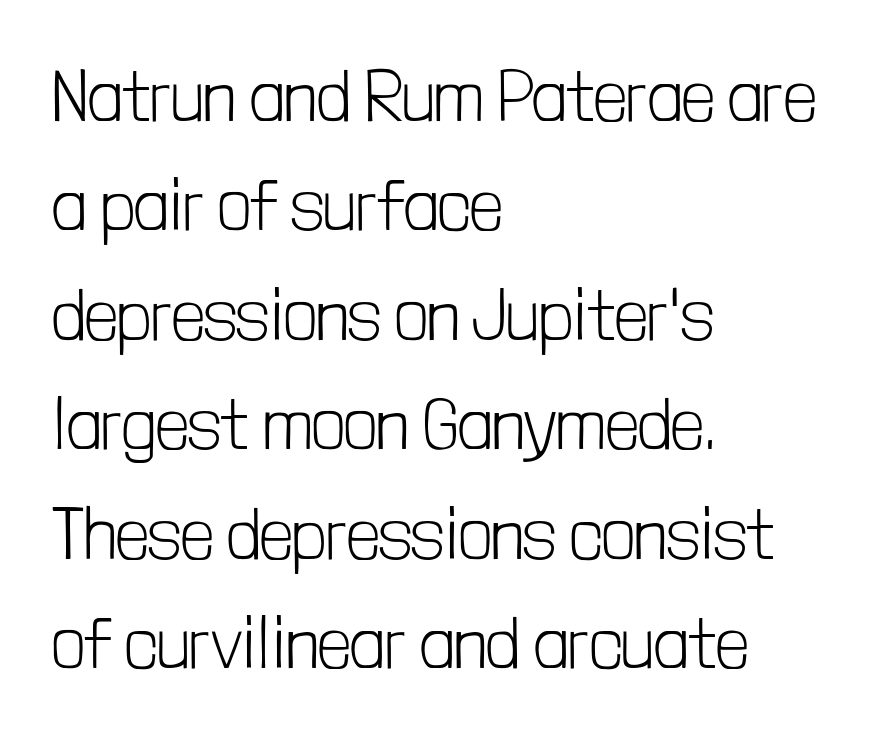
Q: Is the text bold? A: No.
Q: Is the text italic (slanted)? A: No, it is upright.
Q: Is the typeface a serif or a sans-serif typeface? A: Sans-serif.
Q: Is the text underlined? A: No.
Q: How is the paragraph aligned? A: Left-aligned.
Q: Is the spacing between letters normal or unusually wide? A: Normal.
Q: Is the spacing between lines tight, normal or loose? A: Normal.
Q: Width (condensed, normal, or wide)? A: Condensed.
Q: Stroke contrast? A: Low.
Q: x-height? A: Medium.
Q: Monospaced? A: No.
